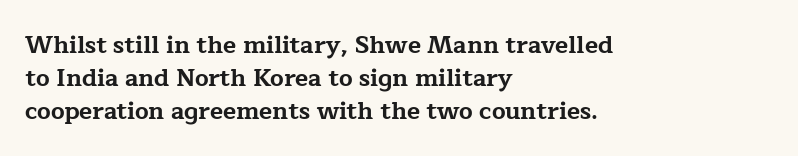
Q: Is the text bold? A: Yes.
Q: Is the text italic (slanted)? A: No, it is upright.
Q: Is the text underlined? A: No.
Q: How is the paragraph aligned? A: Left-aligned.
Q: Is the spacing between letters normal or unusually wide? A: Normal.
Q: Is the spacing between lines tight, normal or loose? A: Normal.
